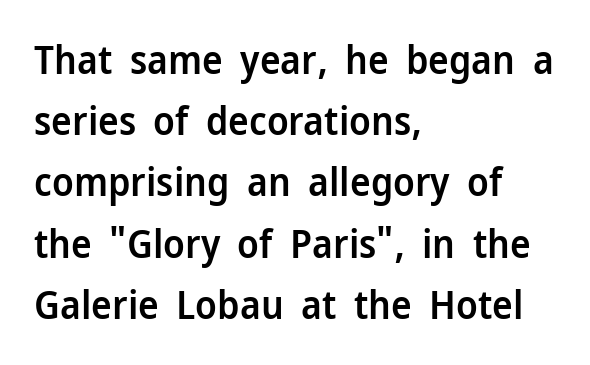
Q: Is the text bold? A: Semi-bold.
Q: Is the text italic (slanted)? A: No, it is upright.
Q: Is the typeface a serif or a sans-serif typeface? A: Sans-serif.
Q: Is the text underlined? A: No.
Q: How is the paragraph aligned? A: Left-aligned.
Q: Is the spacing between letters normal or unusually wide? A: Normal.
Q: Is the spacing between lines tight, normal or loose? A: Normal.
Q: Width (condensed, normal, or wide)? A: Normal.
Q: Stroke contrast? A: Low.
Q: x-height? A: Medium.
Q: Monospaced? A: No.
